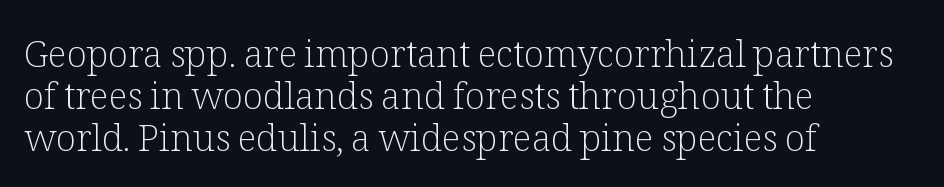
There is no visible air inserted between adjacent glyphs. Letters have the restrained weight of plain body copy at most. The typography opts for an upright posture over an oblique one. Descenders are the only things crossing below the line. Is the block centered? No — it sits flush against the left margin.
